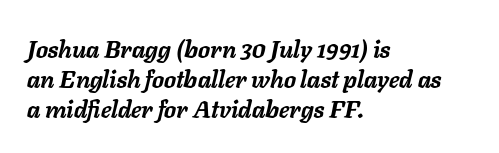
Q: Is the text bold? A: Yes.
Q: Is the text italic (slanted)? A: Yes, it leans right by about 11 degrees.
Q: Is the text underlined? A: No.
Q: How is the paragraph aligned? A: Left-aligned.
Q: Is the spacing between letters normal or unusually wide? A: Normal.
Q: Is the spacing between lines tight, normal or loose? A: Normal.
